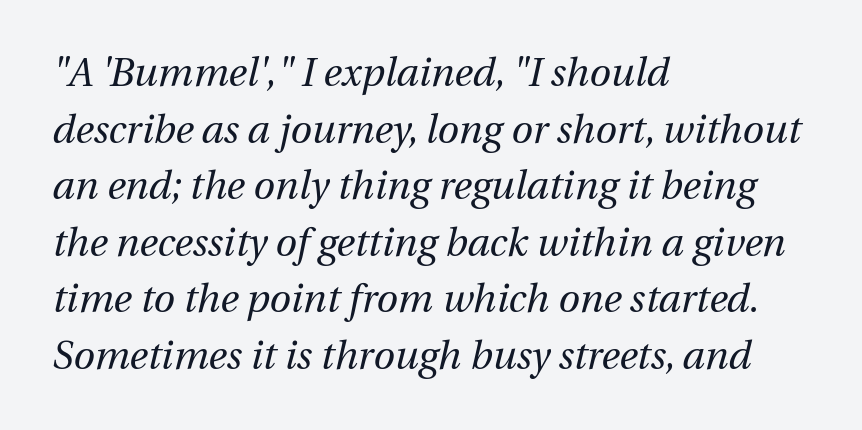
{"italic": "yes", "lean": "right", "slant_degrees": 12, "bold": "no", "weight": "regular", "width": "normal", "stroke_contrast": "medium", "x_height": "medium", "monospaced": "no", "underline": "no", "align": "left", "line_spacing": "normal", "line_spacing_ratio": 1.45, "letter_spacing": "normal", "letter_spacing_em": 0.0, "glyph_px": 39}
